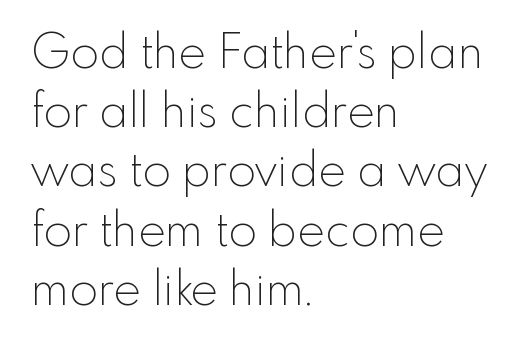
Q: Is the text bold? A: No.
Q: Is the text italic (slanted)? A: No, it is upright.
Q: Is the typeface a serif or a sans-serif typeface? A: Sans-serif.
Q: Is the text underlined? A: No.
Q: How is the paragraph aligned? A: Left-aligned.
Q: Is the spacing between letters normal or unusually wide? A: Normal.
Q: Is the spacing between lines tight, normal or loose? A: Normal.
Q: Width (condensed, normal, or wide)? A: Normal.
Q: x-height? A: Small.
Q: Monospaced? A: No.
